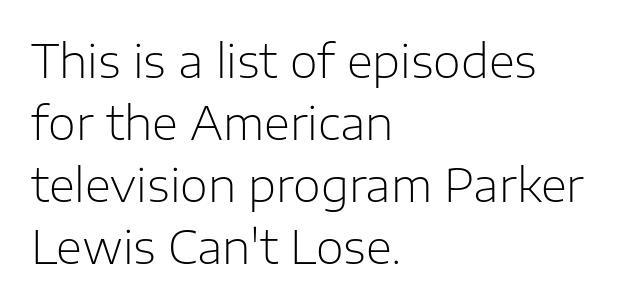
{"serif": "no", "italic": "no", "bold": "no", "weight": "light", "width": "normal", "stroke_contrast": "low", "x_height": "medium", "monospaced": "no", "underline": "no", "align": "left", "line_spacing": "normal", "line_spacing_ratio": 1.38, "letter_spacing": "normal", "letter_spacing_em": 0.0, "glyph_px": 45}
